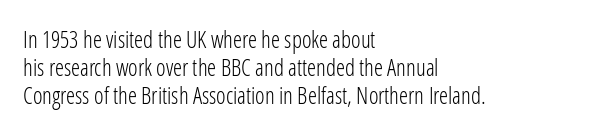
Q: Is the text bold? A: No.
Q: Is the text italic (slanted)? A: No, it is upright.
Q: Is the text underlined? A: No.
Q: How is the paragraph aligned? A: Left-aligned.
Q: Is the spacing between letters normal or unusually wide? A: Normal.
